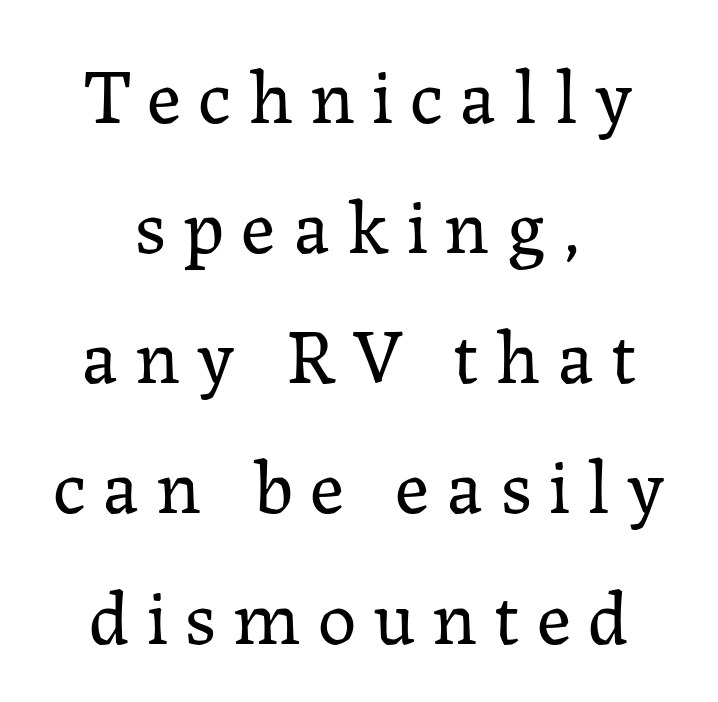
Examine the stroke ends and you'll spot serifs. Looks like regular typesetting: each glyph gets only the width it needs. Normally led — the rows are evenly, conventionally spaced. If you drew a line through each stem, it would be perfectly vertical. Horizontally, the lines are justified to the midpoint only.
